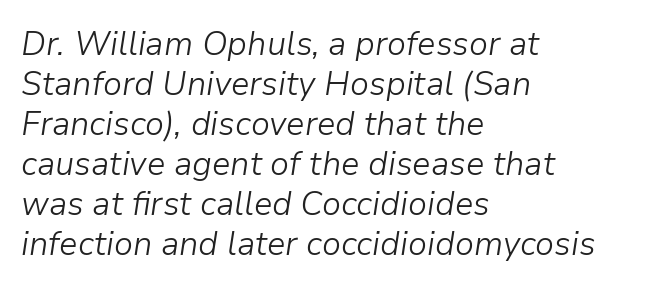
{"italic": "yes", "lean": "right", "slant_degrees": 9, "bold": "no", "weight": "light", "width": "normal", "stroke_contrast": "low", "x_height": "medium", "monospaced": "no", "underline": "no", "align": "left", "line_spacing_ratio": 1.21, "letter_spacing": "normal", "letter_spacing_em": 0.0, "glyph_px": 33}
